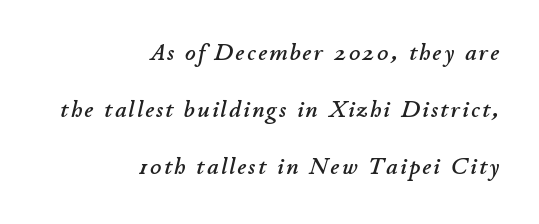
The image shows 23 px text type, italic (leaning right); set right-aligned, loose line spacing (2.47x), not underlined.
